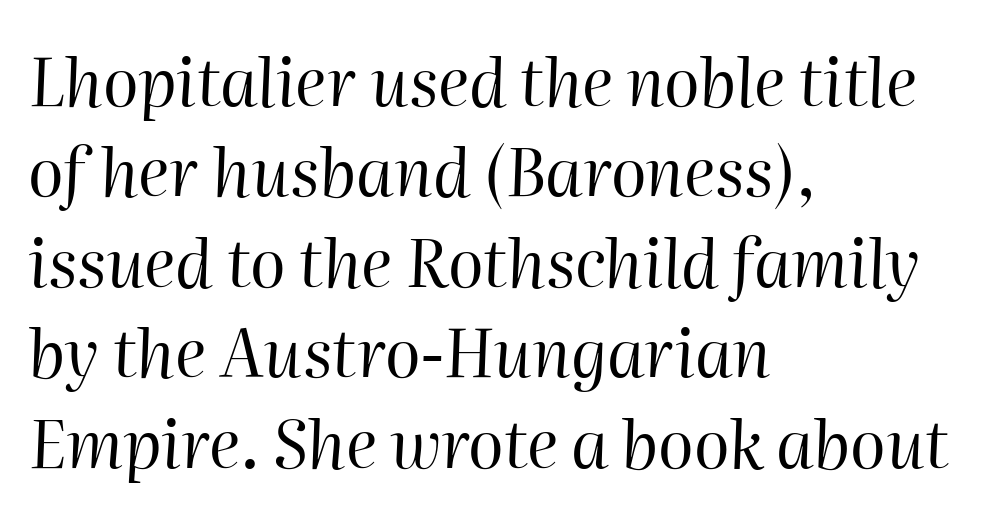
The image shows 66 px regular-weight type, italic (leaning right); set left-aligned, normal line spacing (1.37x), normal letter spacing, not underlined; high stroke contrast and a medium x-height.
